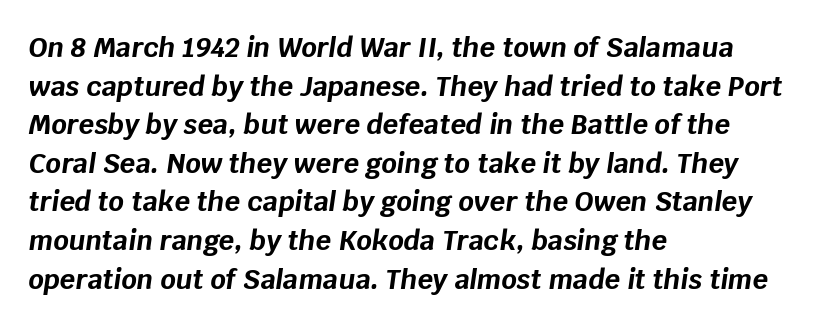
The image shows 27 px bold type, italic (leaning right); set left-aligned, normal line spacing (1.43x), normal letter spacing, not underlined.
